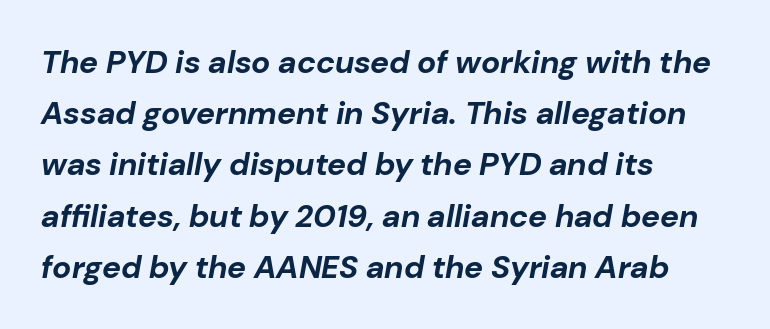
Notice how descenders clear the ascenders below comfortably — that's standard leading. Think of a printed novel: that variable character pitch is what you see here. Plenty of ink on the page — the face is bold. The face used here has a pronounced slope to its letters. In CSS terms this would be text-align: left.
